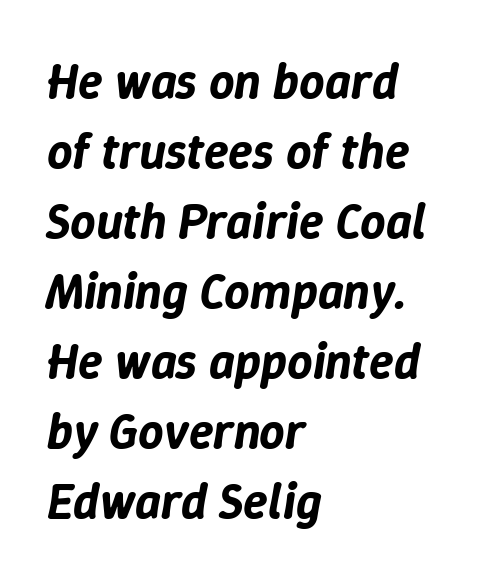
{"italic": "yes", "lean": "right", "slant_degrees": 9, "width": "normal", "stroke_contrast": "low", "x_height": "medium", "monospaced": "no", "underline": "no", "align": "left", "line_spacing": "normal", "line_spacing_ratio": 1.4, "letter_spacing": "normal", "letter_spacing_em": 0.0, "glyph_px": 50}
